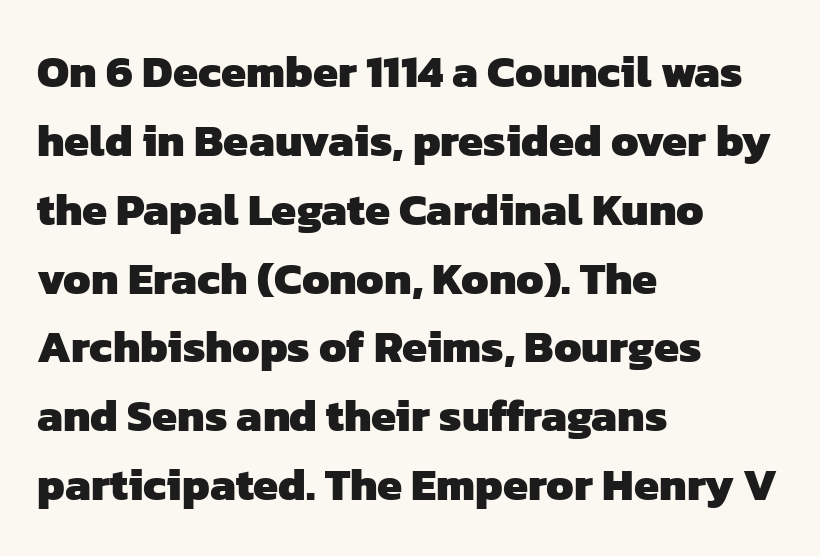
{"serif": "no", "bold": "yes", "weight": "heavy", "width": "normal", "stroke_contrast": "low", "x_height": "medium", "monospaced": "no", "underline": "no", "align": "left", "line_spacing": "normal", "line_spacing_ratio": 1.53, "letter_spacing": "normal", "letter_spacing_em": 0.0, "glyph_px": 45}
